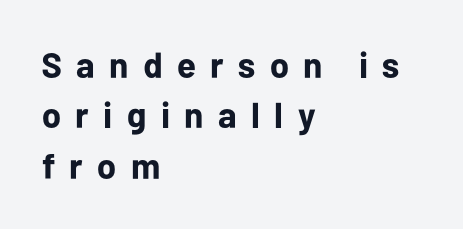
{"serif": "no", "italic": "no", "bold": "yes", "weight": "bold", "width": "normal", "stroke_contrast": "low", "x_height": "medium", "monospaced": "no", "underline": "no", "align": "left", "line_spacing": "normal", "line_spacing_ratio": 1.4, "letter_spacing": "wide", "letter_spacing_em": 0.4, "glyph_px": 36}
